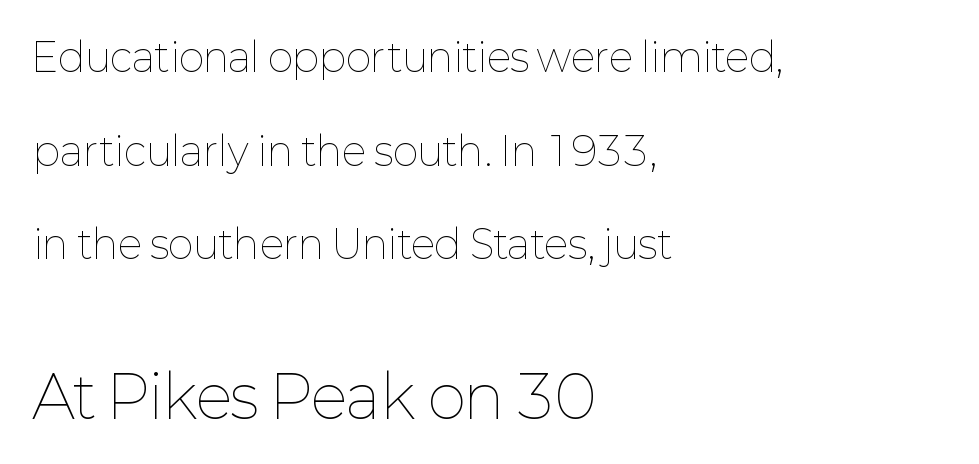
The image shows 59 px thin type, upright; set left-aligned, loose line spacing (2.4x), normal letter spacing, not underlined; the second (bottom) block is 1.51x larger; low stroke contrast and a medium x-height.
